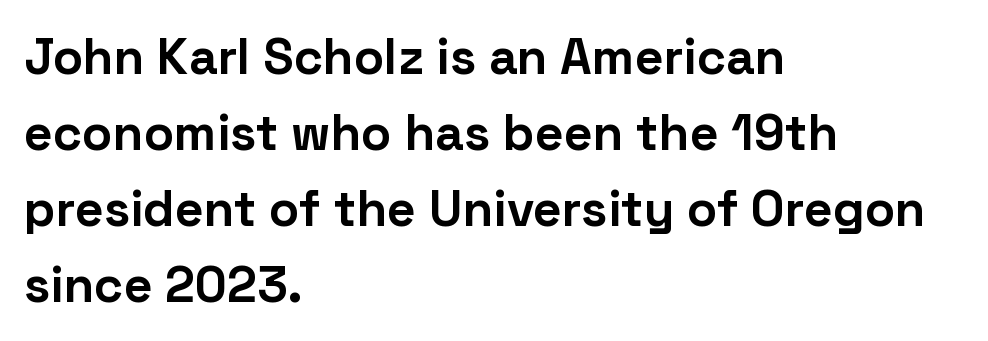
{"serif": "no", "italic": "no", "bold": "yes", "weight": "bold", "width": "normal", "stroke_contrast": "low", "x_height": "medium", "monospaced": "no", "underline": "no", "align": "left", "line_spacing": "normal", "line_spacing_ratio": 1.52, "letter_spacing": "normal", "letter_spacing_em": 0.0, "glyph_px": 50}
